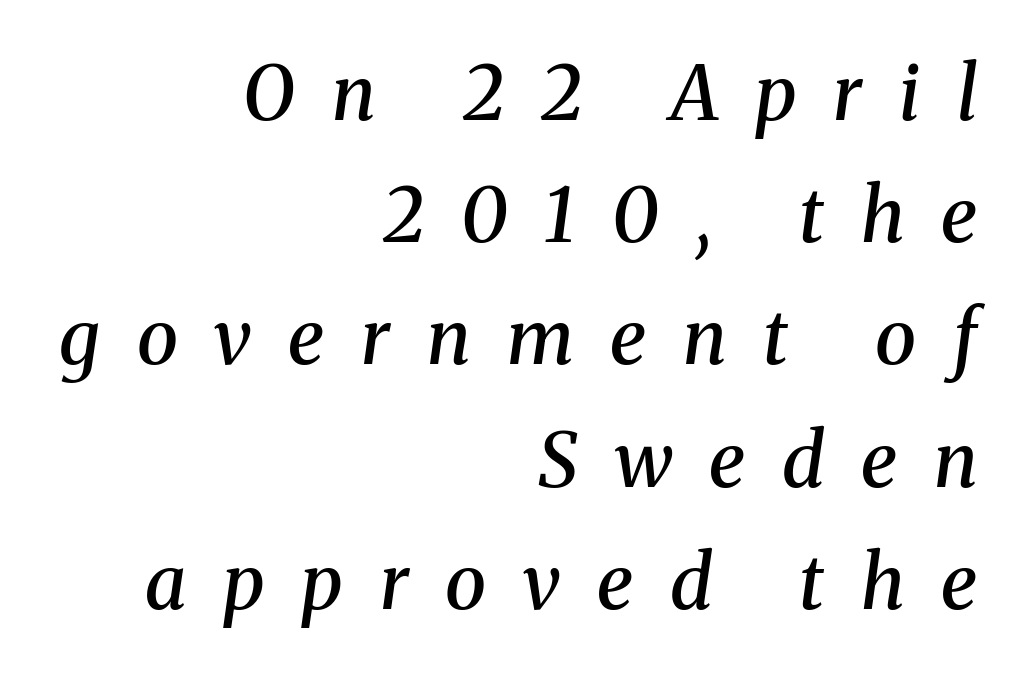
Q: Is the text bold? A: Semi-bold.
Q: Is the text italic (slanted)? A: Yes, it leans right by about 8 degrees.
Q: Is the typeface a serif or a sans-serif typeface? A: Serif.
Q: Is the text underlined? A: No.
Q: How is the paragraph aligned? A: Right-aligned.
Q: Is the spacing between letters normal or unusually wide? A: Unusually wide.
Q: Is the spacing between lines tight, normal or loose? A: Normal.
Q: Width (condensed, normal, or wide)? A: Normal.
Q: Stroke contrast? A: Medium.
Q: x-height? A: Medium.
Q: Monospaced? A: No.
